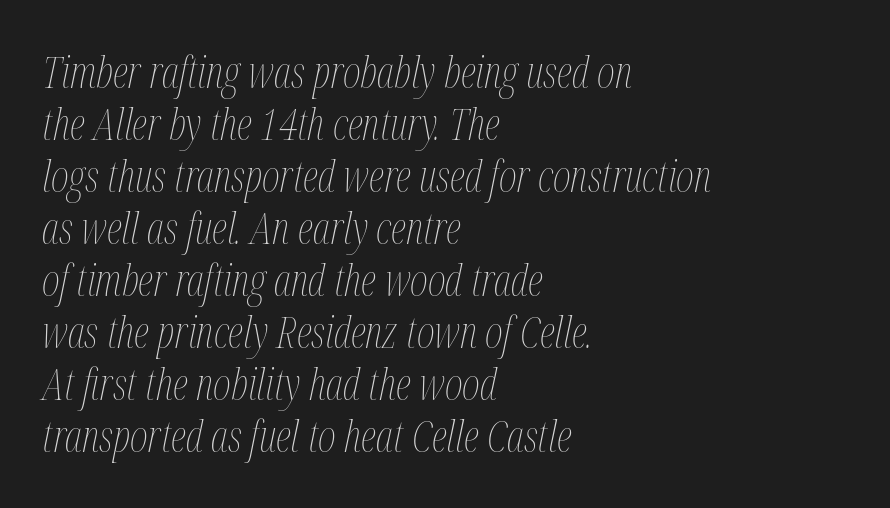
The image shows 43 px thin, condensed type, italic (leaning right); set left-aligned, line spacing 1.21x, normal letter spacing, not underlined; medium stroke contrast and a medium x-height.
